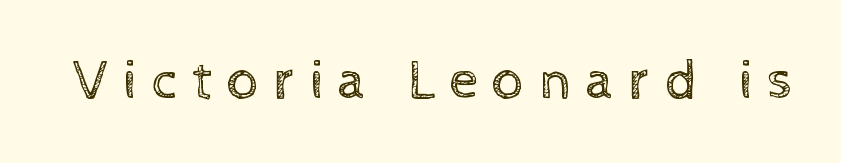
Q: Is the text bold? A: No.
Q: Is the text italic (slanted)? A: No, it is upright.
Q: Is the text underlined? A: No.
Q: Is the spacing between letters normal or unusually wide? A: Unusually wide.
Q: Width (condensed, normal, or wide)? A: Normal.
Q: x-height? A: Medium.
Q: Monospaced? A: No.
